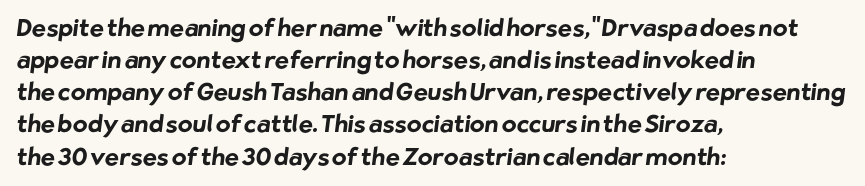
Q: Is the text bold? A: Yes.
Q: Is the text underlined? A: No.
Q: How is the paragraph aligned? A: Left-aligned.
Q: Is the spacing between letters normal or unusually wide? A: Normal.
Q: Is the spacing between lines tight, normal or loose? A: Normal.
